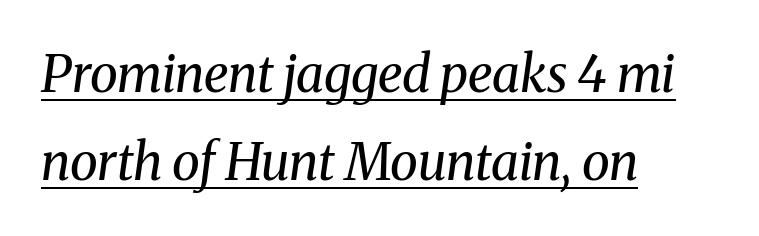
{"serif": "yes", "italic": "yes", "lean": "right", "slant_degrees": 8, "bold": "no", "weight": "regular", "width": "normal", "stroke_contrast": "medium", "x_height": "medium", "monospaced": "no", "underline": "yes", "align": "left", "line_spacing_ratio": 1.73, "letter_spacing": "normal", "letter_spacing_em": 0.0, "glyph_px": 51}
